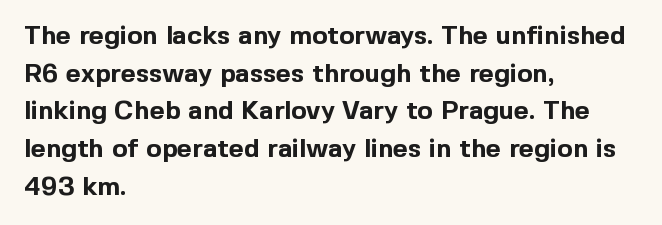
Q: Is the text bold? A: Yes.
Q: Is the text italic (slanted)? A: No, it is upright.
Q: Is the text underlined? A: No.
Q: How is the paragraph aligned? A: Left-aligned.
Q: Is the spacing between letters normal or unusually wide? A: Normal.
Q: Is the spacing between lines tight, normal or loose? A: Normal.
